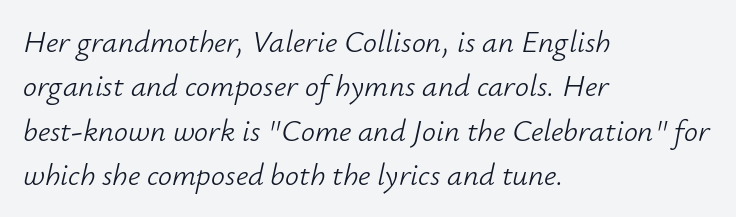
The image shows 31 px light type, italic (leaning right); set left-aligned, normal line spacing (1.43x), normal letter spacing, not underlined; low stroke contrast and a small x-height.
